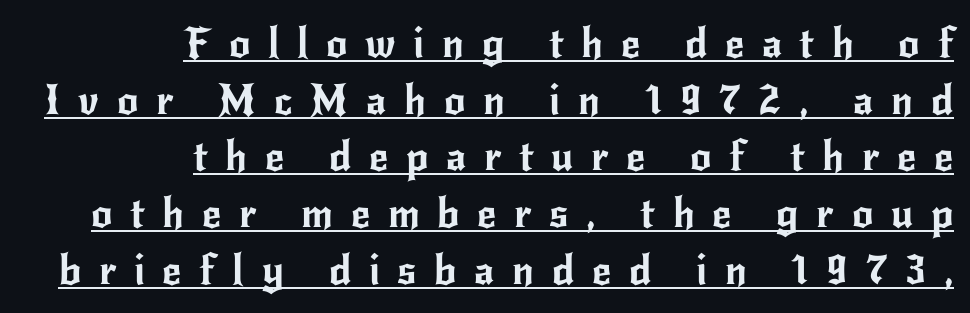
Q: Is the text italic (slanted)? A: No, it is upright.
Q: Is the typeface a serif or a sans-serif typeface? A: Sans-serif.
Q: Is the text underlined? A: Yes.
Q: How is the paragraph aligned? A: Right-aligned.
Q: Is the spacing between letters normal or unusually wide? A: Unusually wide.
Q: Is the spacing between lines tight, normal or loose? A: Normal.
Q: Width (condensed, normal, or wide)? A: Normal.
Q: Stroke contrast? A: Low.
Q: x-height? A: Small.
Q: Monospaced? A: No.
